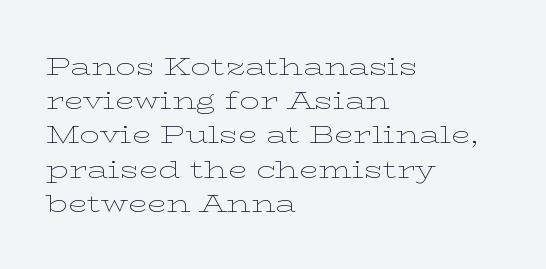
{"italic": "no", "bold": "no", "underline": "no", "align": "left", "line_spacing": "normal", "line_spacing_ratio": 1.37, "letter_spacing": "normal", "letter_spacing_em": 0.0, "glyph_px": 25}
